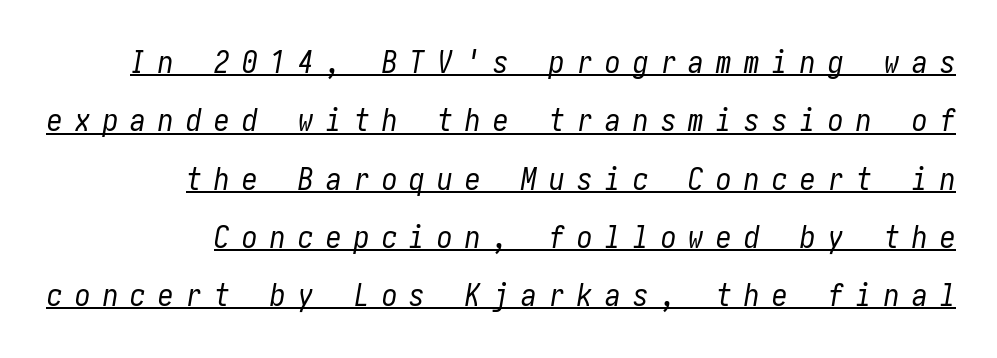
The image shows 31 px regular-weight, condensed type, italic (leaning right); set right-aligned, line spacing 1.88x, unusually wide letter spacing (+0.4 em), underlined; low stroke contrast and a medium x-height.
